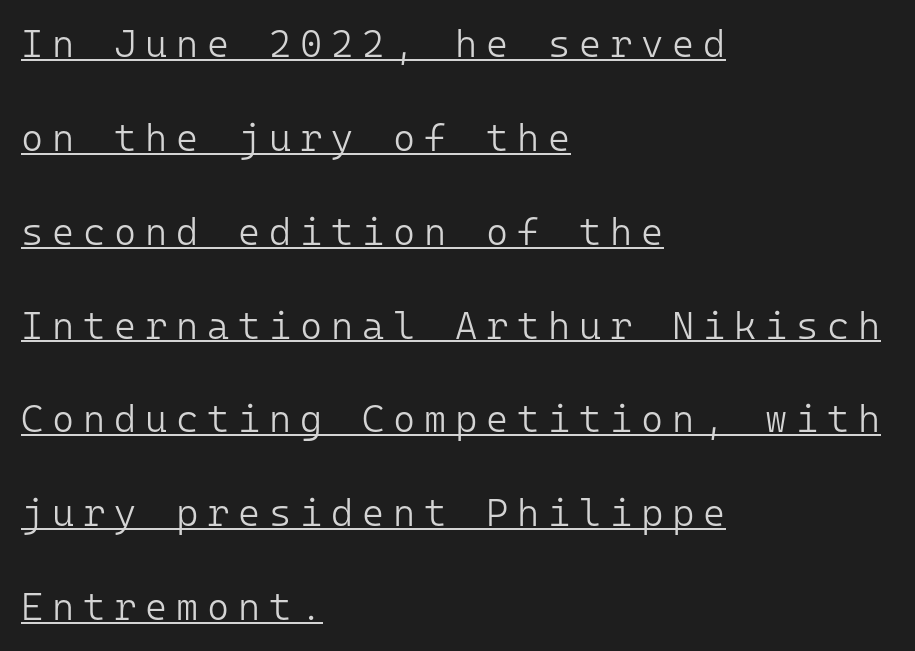
The letters look calm and open, with moderate or lighter stems. In CSS terms this would be text-align: left. This is roman type, the default non-slanted kind. Vertical spacing — loose. The face used here is monospaced, like something from a code editor.
